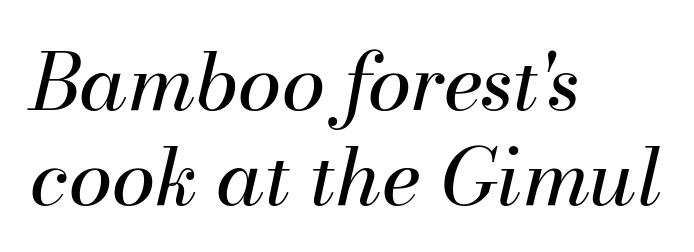
Students, note that the glyphs here touch the page at normal intervals. The axis of the letterforms is tilted away from vertical. Teacher's note: observe the even left margin — that is flush-left alignment. Think of a printed novel: that variable character pitch is what you see here. The weight tops out at a normal text grade. Quick note: underline off.
